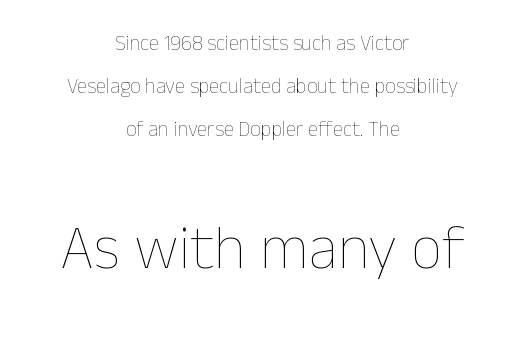
Q: Is the text bold? A: No.
Q: Is the text italic (slanted)? A: No, it is upright.
Q: Is the text underlined? A: No.
Q: How is the paragraph aligned? A: Centered.
Q: Is the spacing between letters normal or unusually wide? A: Normal.
Q: Is the spacing between lines tight, normal or loose? A: Loose.
Q: Which block of text is set in a larger size, the first (top) or the second (bottom)? A: The second (bottom) one.
Q: Width (condensed, normal, or wide)? A: Normal.
Q: Stroke contrast? A: Low.
Q: x-height? A: Medium.
Q: Monospaced? A: No.
